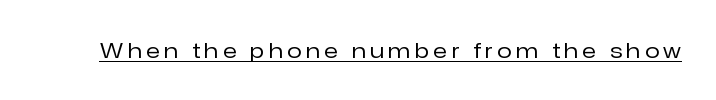
Is this a heavy cut? Hardly; it is regular or lighter. Quick note: not italic, upright. The letterforms stand isolated, each surrounded by extra space. Emphasis is given by a line drawn under the lettering.
